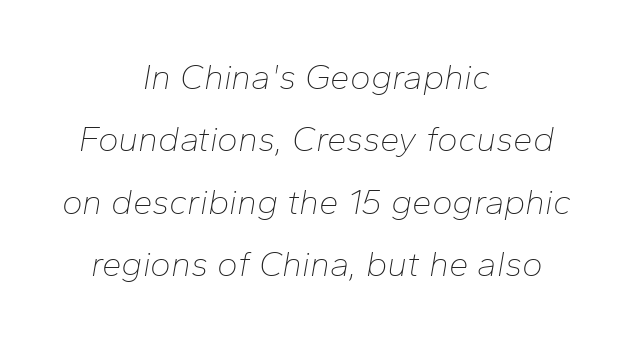
Q: Is the text bold? A: No.
Q: Is the text italic (slanted)? A: Yes, it leans right by about 10 degrees.
Q: Is the text underlined? A: No.
Q: How is the paragraph aligned? A: Centered.
Q: Is the spacing between letters normal or unusually wide? A: Normal.
Q: Width (condensed, normal, or wide)? A: Normal.
Q: Stroke contrast? A: Low.
Q: x-height? A: Medium.
Q: Monospaced? A: No.
